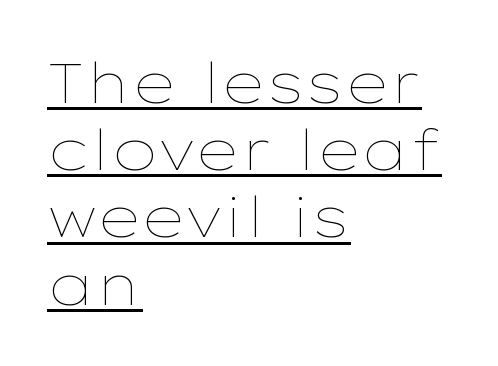
Q: Is the text bold? A: No.
Q: Is the text italic (slanted)? A: No, it is upright.
Q: Is the text underlined? A: Yes.
Q: How is the paragraph aligned? A: Left-aligned.
Q: Is the spacing between letters normal or unusually wide? A: Normal.
Q: Width (condensed, normal, or wide)? A: Wide.
Q: Stroke contrast? A: Low.
Q: x-height? A: Medium.
Q: Monospaced? A: No.
